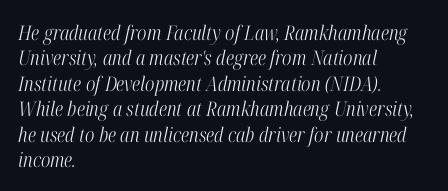
Q: Is the text bold? A: No.
Q: Is the text italic (slanted)? A: Yes, it leans right by about 12 degrees.
Q: Is the text underlined? A: No.
Q: How is the paragraph aligned? A: Left-aligned.
Q: Is the spacing between letters normal or unusually wide? A: Normal.
Q: Is the spacing between lines tight, normal or loose? A: Normal.
